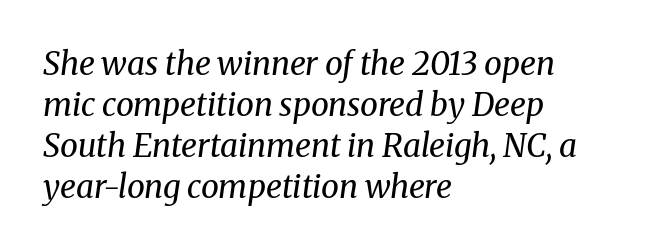
{"serif": "yes", "italic": "yes", "lean": "right", "slant_degrees": 8, "bold": "no", "weight": "regular", "width": "normal", "stroke_contrast": "medium", "x_height": "medium", "monospaced": "no", "underline": "no", "align": "left", "line_spacing": "normal", "line_spacing_ratio": 1.28, "letter_spacing": "normal", "letter_spacing_em": 0.0, "glyph_px": 32}
